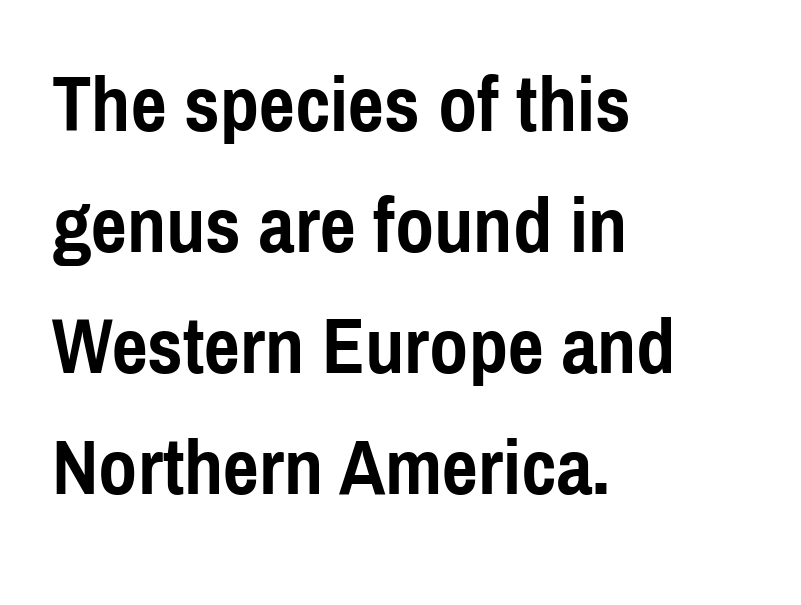
The image shows 79 px semibold, condensed sans-serif type, upright; set left-aligned, normal line spacing (1.53x), normal letter spacing, not underlined; a medium x-height.
